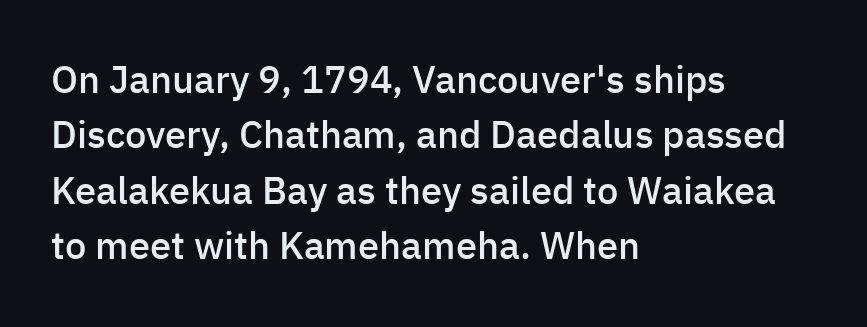
{"serif": "no", "italic": "no", "bold": "semi", "weight": "semibold", "width": "normal", "stroke_contrast": "low", "x_height": "medium", "monospaced": "no", "underline": "no", "align": "left", "line_spacing": "normal", "line_spacing_ratio": 1.46, "letter_spacing": "normal", "letter_spacing_em": 0.0, "glyph_px": 38}
